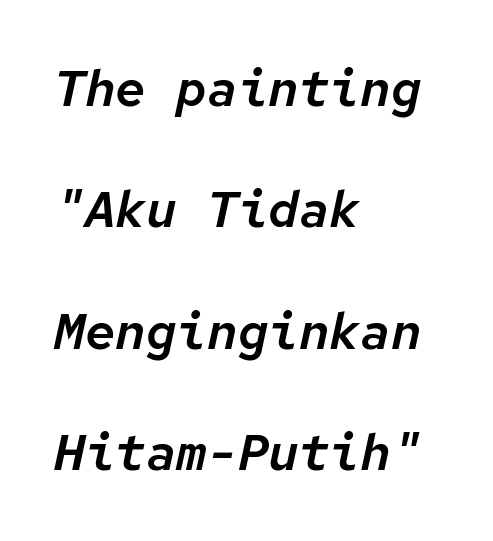
Q: Is the text italic (slanted)? A: Yes, it leans right by about 12 degrees.
Q: Is the text underlined? A: No.
Q: How is the paragraph aligned? A: Left-aligned.
Q: Is the spacing between letters normal or unusually wide? A: Normal.
Q: Is the spacing between lines tight, normal or loose? A: Loose.
Q: Width (condensed, normal, or wide)? A: Normal.
Q: Stroke contrast? A: Low.
Q: x-height? A: Medium.
Q: Monospaced? A: Yes.
